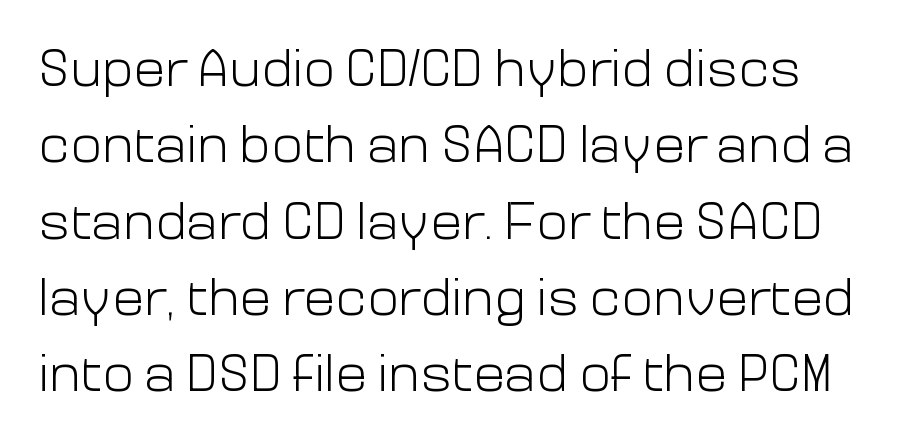
{"serif": "no", "italic": "no", "bold": "no", "weight": "light", "width": "normal", "stroke_contrast": "low", "x_height": "medium", "monospaced": "no", "underline": "no", "line_spacing": "normal", "line_spacing_ratio": 1.44, "letter_spacing": "normal", "letter_spacing_em": 0.0, "glyph_px": 53}
